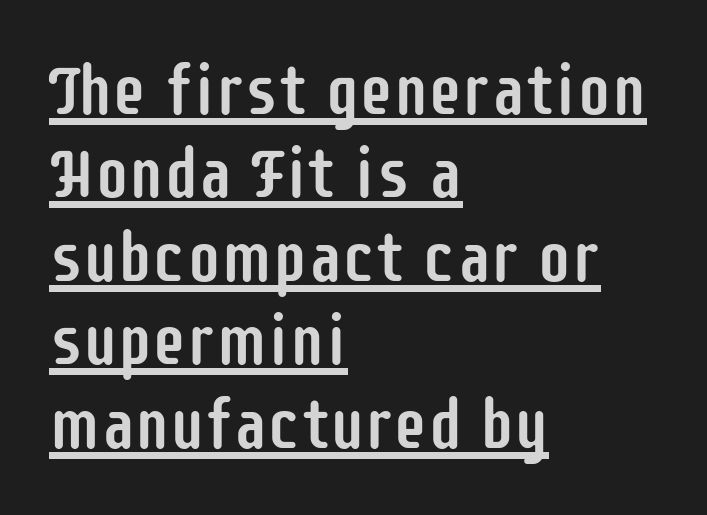
Q: Is the text italic (slanted)? A: No, it is upright.
Q: Is the typeface a serif or a sans-serif typeface? A: Sans-serif.
Q: Is the text underlined? A: Yes.
Q: How is the paragraph aligned? A: Left-aligned.
Q: Is the spacing between letters normal or unusually wide? A: Normal.
Q: Width (condensed, normal, or wide)? A: Condensed.
Q: Stroke contrast? A: Low.
Q: x-height? A: Large.
Q: Monospaced? A: No.
